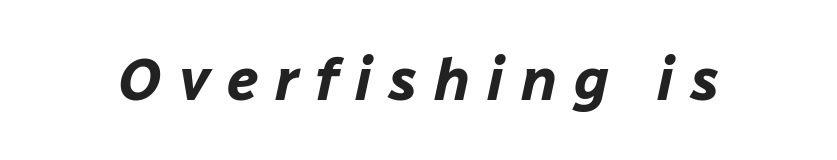
The image shows 59 px bold type, italic (leaning right); set unusually wide letter spacing (+0.29 em), not underlined; low stroke contrast and a medium x-height.
